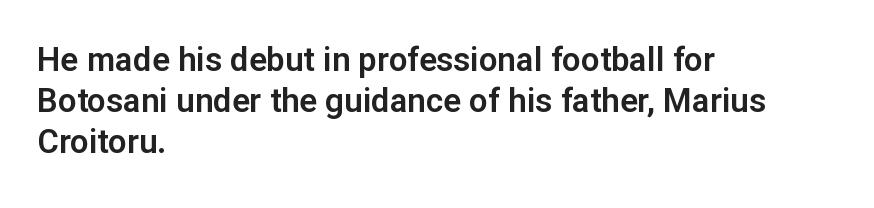
The image shows 33 px sans-serif type, upright; set left-aligned, line spacing 1.24x, normal letter spacing, not underlined; low stroke contrast and a medium x-height.
